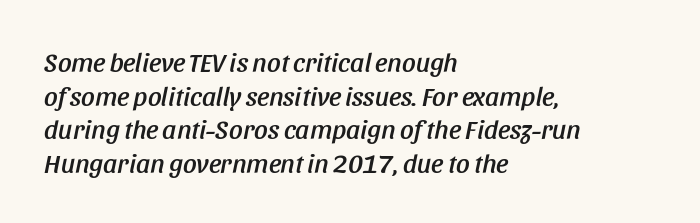
The image shows 27 px text type, italic (leaning right); set left-aligned, normal line spacing (1.25x), normal letter spacing, not underlined.
